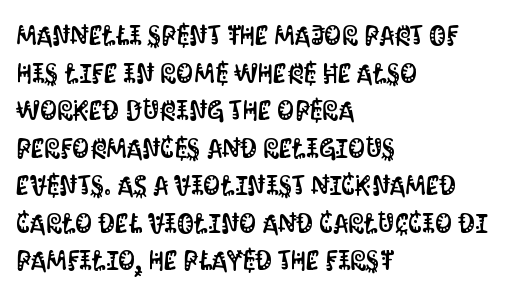
Plain, unruled lines of type. The lines in this sample share a left origin and differ only in where they stop. The specimen reads as upright at a glance. Letter spacing: default. If you measured baseline to baseline, you'd find a middling distance.
